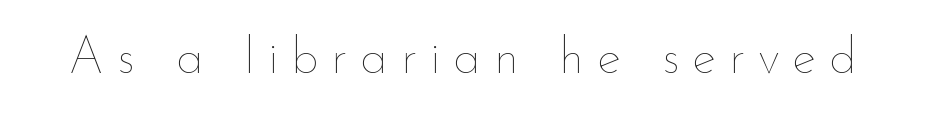
The image shows 51 px thin type, upright; set unusually wide letter spacing (+0.25 em), not underlined; low stroke contrast and a small x-height.
